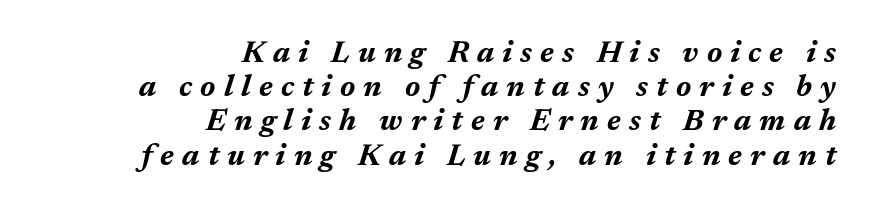
The passage shown is emphatically bold. Unmarked baselines from the first word to the last. Observe the lean: these are italic letterforms. Someone cranked the tracking dial way up on this one. The text block is weighted toward the right margin, trailing off unevenly leftward.
